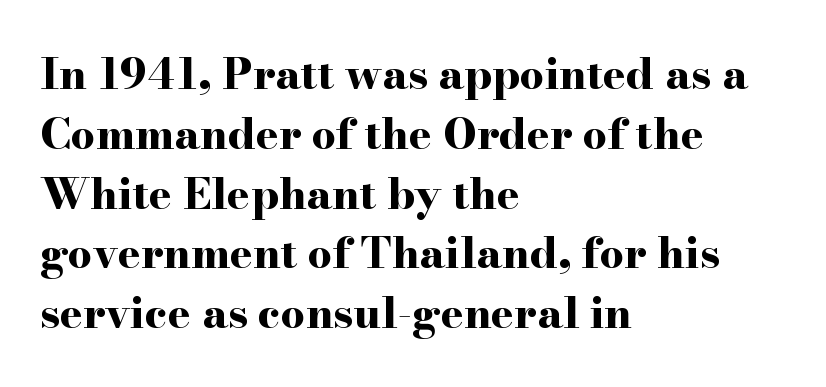
Q: Is the text bold? A: Yes.
Q: Is the text italic (slanted)? A: No, it is upright.
Q: Is the typeface a serif or a sans-serif typeface? A: Serif.
Q: Is the text underlined? A: No.
Q: How is the paragraph aligned? A: Left-aligned.
Q: Is the spacing between letters normal or unusually wide? A: Normal.
Q: Is the spacing between lines tight, normal or loose? A: Normal.
Q: Width (condensed, normal, or wide)? A: Wide.
Q: Stroke contrast? A: High.
Q: x-height? A: Small.
Q: Monospaced? A: No.
